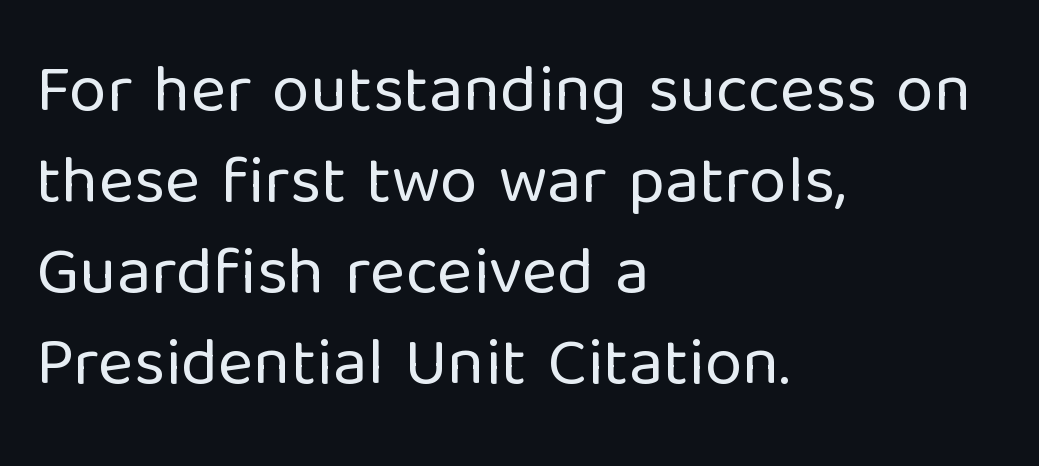
Q: Is the text bold? A: No.
Q: Is the text italic (slanted)? A: No, it is upright.
Q: Is the typeface a serif or a sans-serif typeface? A: Sans-serif.
Q: Is the text underlined? A: No.
Q: How is the paragraph aligned? A: Left-aligned.
Q: Is the spacing between letters normal or unusually wide? A: Normal.
Q: Is the spacing between lines tight, normal or loose? A: Normal.
Q: Width (condensed, normal, or wide)? A: Normal.
Q: Stroke contrast? A: Low.
Q: x-height? A: Medium.
Q: Monospaced? A: No.
